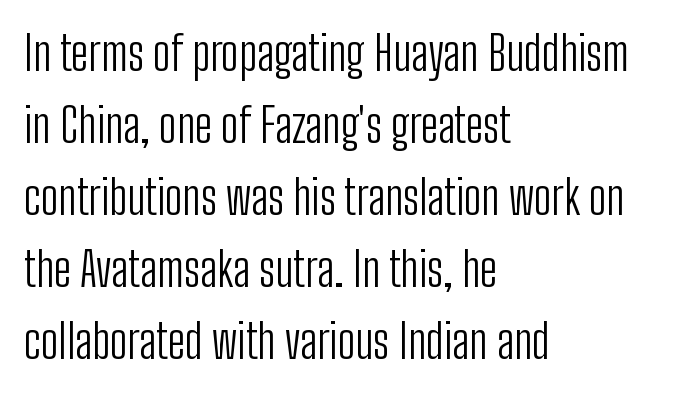
The typography opts for an upright posture over an oblique one. Inter-character spacing is left at the font's built-in metrics. A typesetter would call this proportional, since set widths differ per character. The passage shown stacks its lines at a standard gap. A typesetter would label this face a sans.
